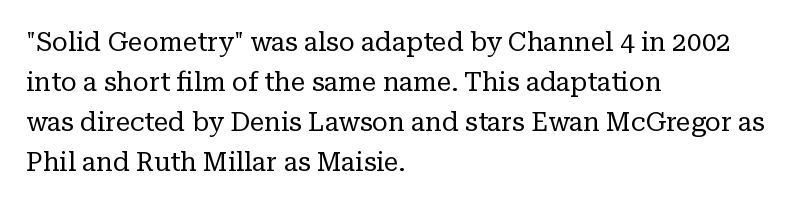
Q: Is the text bold? A: No.
Q: Is the text italic (slanted)? A: No, it is upright.
Q: Is the text underlined? A: No.
Q: How is the paragraph aligned? A: Left-aligned.
Q: Is the spacing between letters normal or unusually wide? A: Normal.
Q: Is the spacing between lines tight, normal or loose? A: Normal.
